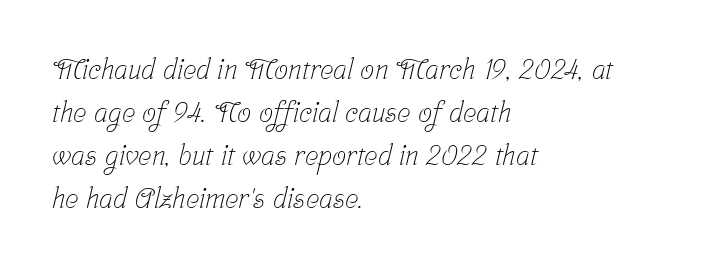
Do the characters align in a grid? No, the font is proportional. Line starts are locked; line ends wander. Evenly set lines give the paragraph a standard silhouette. Check under the words: just untouched page.
